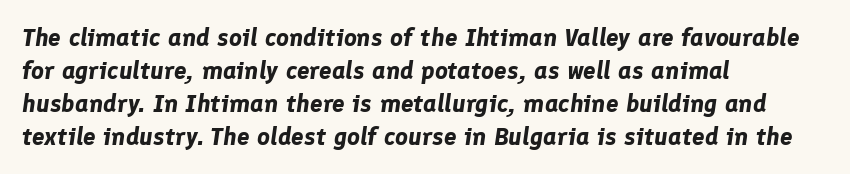
{"italic": "yes", "lean": "right", "slant_degrees": 8, "bold": "yes", "underline": "no", "align": "left", "line_spacing": "normal", "line_spacing_ratio": 1.32, "letter_spacing": "normal", "letter_spacing_em": 0.0, "glyph_px": 25}
